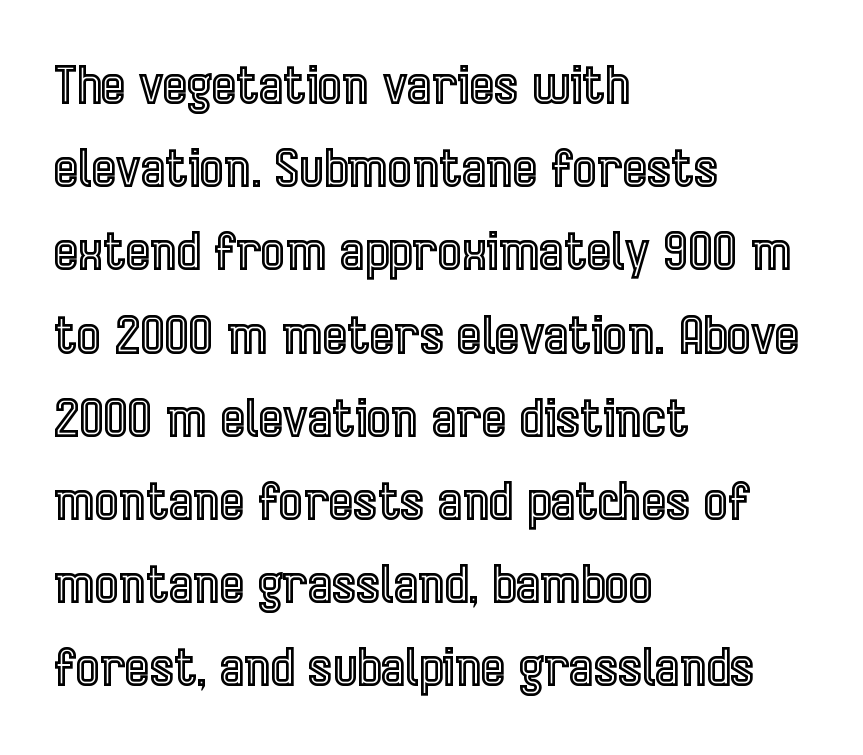
{"italic": "no", "width": "condensed", "x_height": "medium", "monospaced": "no", "underline": "no", "align": "left", "line_spacing": "normal", "line_spacing_ratio": 1.6, "letter_spacing": "normal", "letter_spacing_em": 0.0, "glyph_px": 52}
